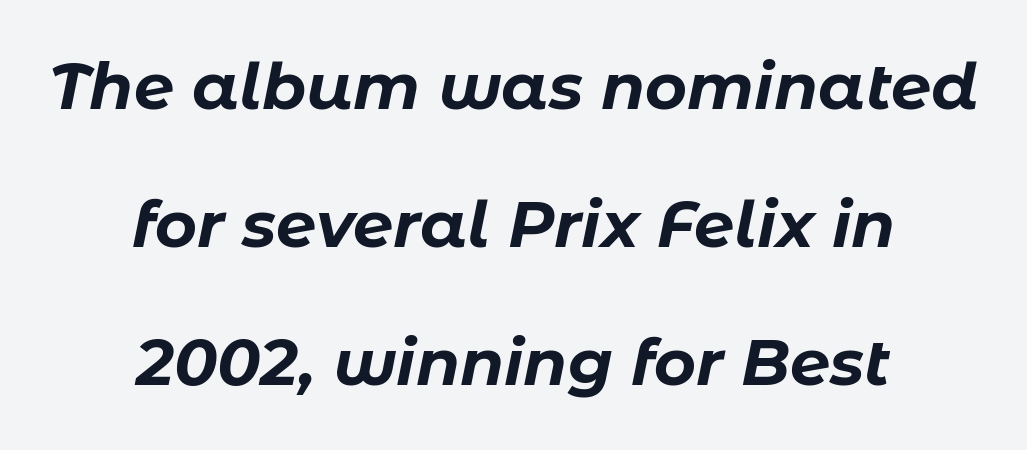
Q: Is the text bold? A: Yes.
Q: Is the text italic (slanted)? A: Yes, it leans right by about 11 degrees.
Q: Is the text underlined? A: No.
Q: How is the paragraph aligned? A: Centered.
Q: Is the spacing between letters normal or unusually wide? A: Normal.
Q: Is the spacing between lines tight, normal or loose? A: Loose.
Q: Width (condensed, normal, or wide)? A: Normal.
Q: Stroke contrast? A: Low.
Q: x-height? A: Medium.
Q: Monospaced? A: No.
